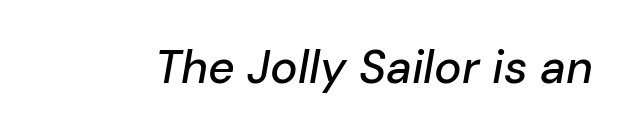
The typography opts for an oblique posture over an upright one. The passage shown is typed in a proportional face where columns would drift. Is the letter spacing exaggerated? No — it looks like the ordinary default. The space directly below the letters is spotless.
